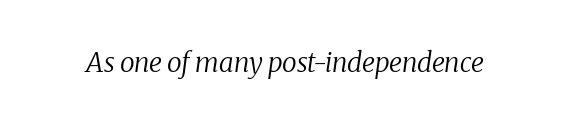
Glance below the letters and you will spot only blank space. The text carries the slant typical of an italic or oblique font. Stroke mass is kept to a normal reading level or below. The passage shown has conventional tracking throughout.
